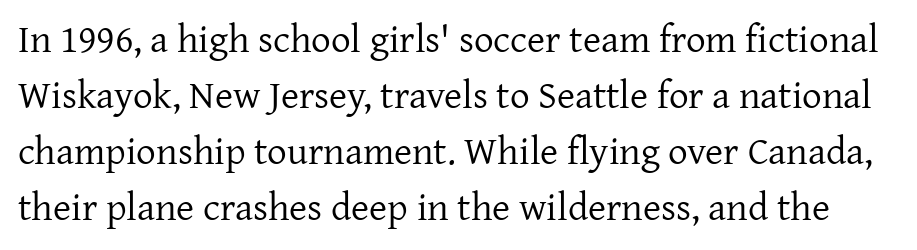
The font is comparable to plain body text, perhaps lighter. Letter spacing: default. The gap between lines stays unmarked. Classification — serif. Normally led — the rows are evenly, conventionally spaced.
